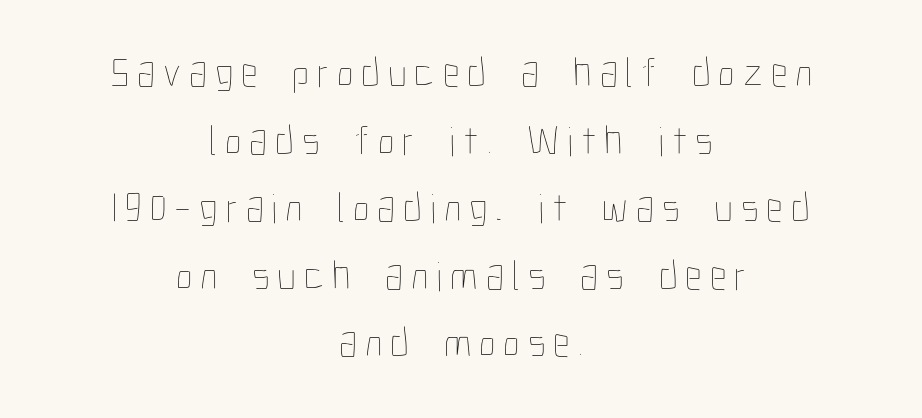
{"italic": "no", "bold": "no", "weight": "thin", "width": "condensed", "stroke_contrast": "low", "x_height": "medium", "monospaced": "no", "underline": "no", "align": "center", "line_spacing": "normal", "line_spacing_ratio": 1.61, "glyph_px": 42}
